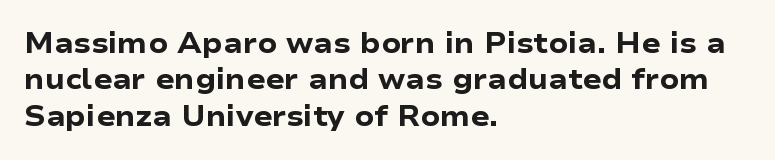
{"serif": "no", "italic": "no", "bold": "yes", "weight": "heavy", "width": "wide", "stroke_contrast": "low", "x_height": "medium", "monospaced": "no", "underline": "no", "align": "left", "line_spacing": "normal", "line_spacing_ratio": 1.3, "letter_spacing": "normal", "letter_spacing_em": 0.0, "glyph_px": 28}
